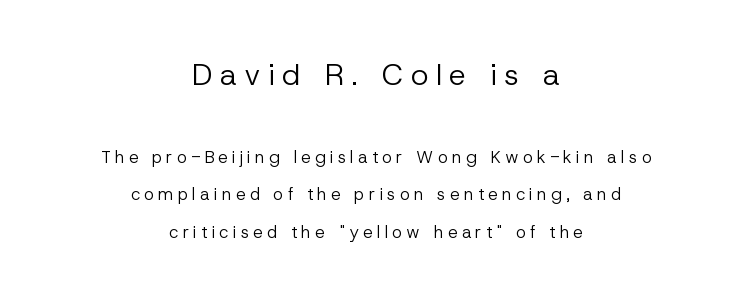
The image shows 30 px regular-weight sans-serif type, upright; set centered, loose line spacing (2.22x), unusually wide letter spacing (+0.25 em), not underlined; the first (top) block is 1.76x larger; low stroke contrast and a medium x-height.
